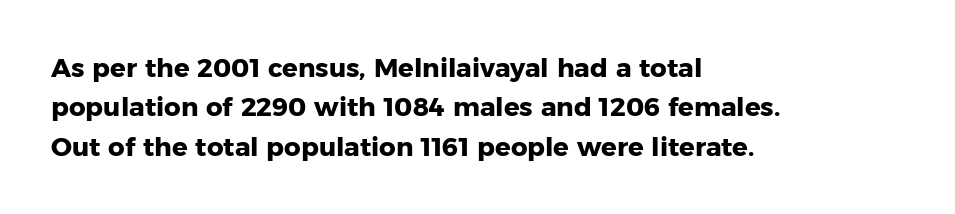
Typeset ragged right — the left edge is the straight one. The passage shown is not underscored anywhere. The lettering stays uniformly vertical, giving the passage a roman look. Short note: letters normally spaced.
